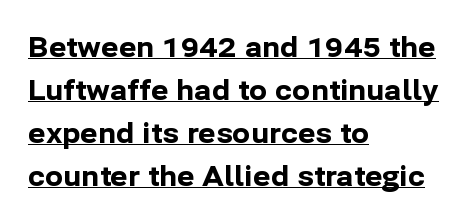
{"italic": "no", "bold": "yes", "underline": "yes", "align": "left", "line_spacing": "normal", "line_spacing_ratio": 1.59, "letter_spacing": "normal", "letter_spacing_em": 0.0, "glyph_px": 27}
